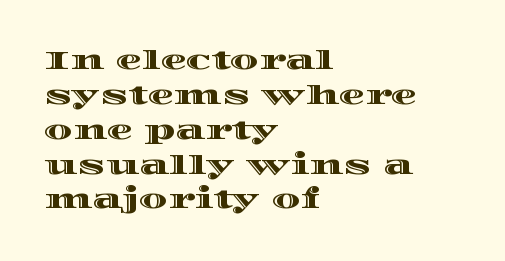
The letters stand straight up with perfectly vertical stems. Anything drawn beneath the words? Only blank space. Vertical spacing — default. Short note: letters normally spaced. Leftover space on each line is placed entirely after the last word.
